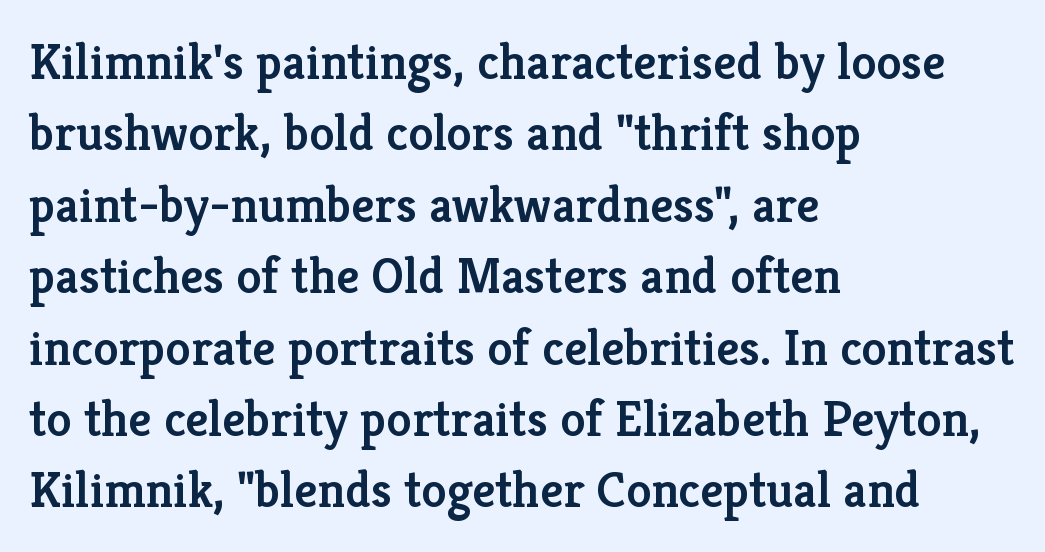
Q: Is the text bold? A: Semi-bold.
Q: Is the text italic (slanted)? A: No, it is upright.
Q: Is the typeface a serif or a sans-serif typeface? A: Serif.
Q: Is the text underlined? A: No.
Q: How is the paragraph aligned? A: Left-aligned.
Q: Is the spacing between letters normal or unusually wide? A: Normal.
Q: Is the spacing between lines tight, normal or loose? A: Normal.
Q: Width (condensed, normal, or wide)? A: Normal.
Q: Stroke contrast? A: Low.
Q: x-height? A: Medium.
Q: Monospaced? A: No.
